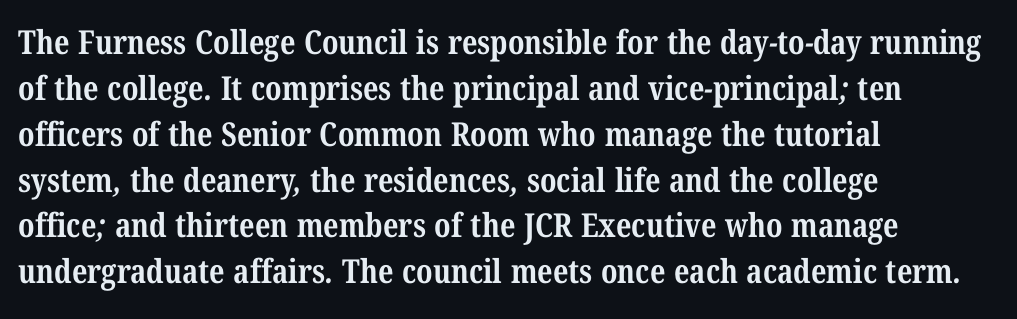
Baseline-to-baseline distance is the conventional proportion of letter height. Look at the bottom of the vertical strokes: they flare into serifs here. The passage is arranged the way most books set body copy — flush left. Each glyph is drawn with heavy, bold strokes. Varying glyph widths throughout — classic text-font behaviour.
